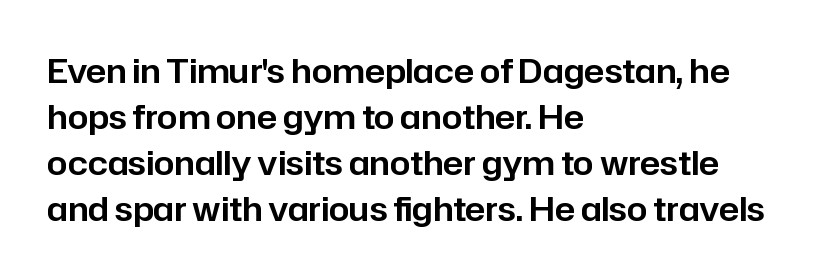
The image shows 33 px sans-serif type, upright; set left-aligned, normal line spacing (1.39x), normal letter spacing, not underlined; low stroke contrast and a medium x-height.
